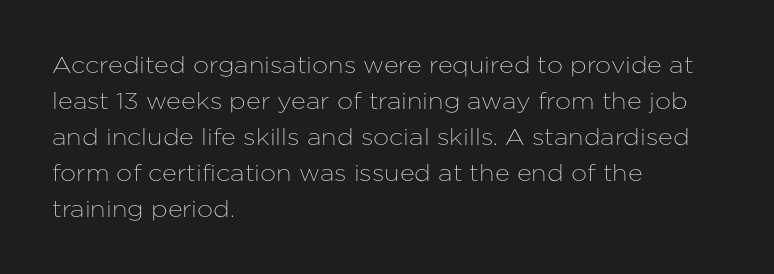
Regular leading. Check under the words: just untouched page. The type is set solid horizontally, with unmodified tracking. The paragraph has a hard left edge and a soft right edge.
